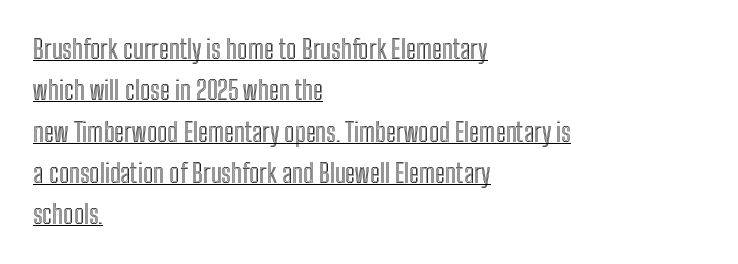
The image shows 26 px text type, upright; set left-aligned, normal line spacing (1.59x), normal letter spacing, underlined.
